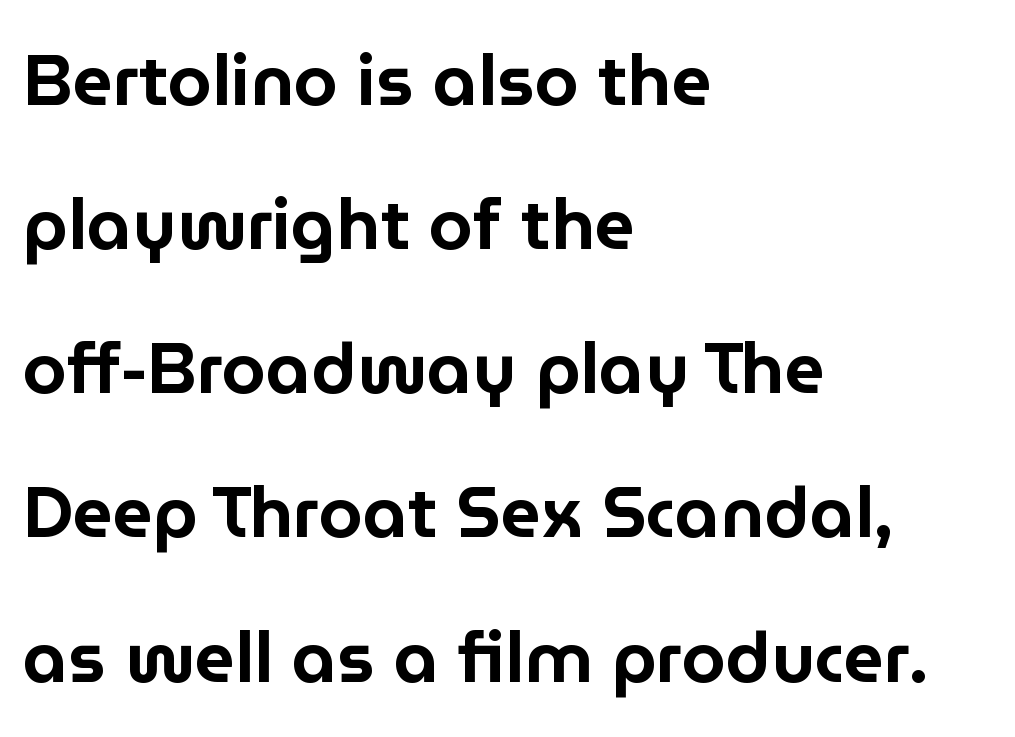
{"serif": "no", "italic": "no", "width": "normal", "stroke_contrast": "low", "x_height": "medium", "monospaced": "no", "underline": "no", "align": "left", "line_spacing": "loose", "line_spacing_ratio": 2.03, "letter_spacing": "normal", "letter_spacing_em": 0.0, "glyph_px": 71}
